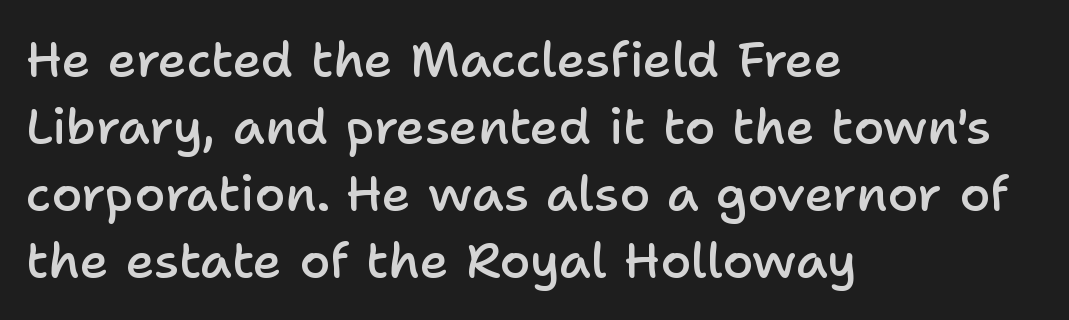
Look at the stroke-to-counter ratio: somewhat heavy, a semibold. Are there feet on the stems? There aren't — it's a sans. Typeset ragged right — the left edge is the straight one. The face used here is proportionally spaced, like ordinary book or web type.
